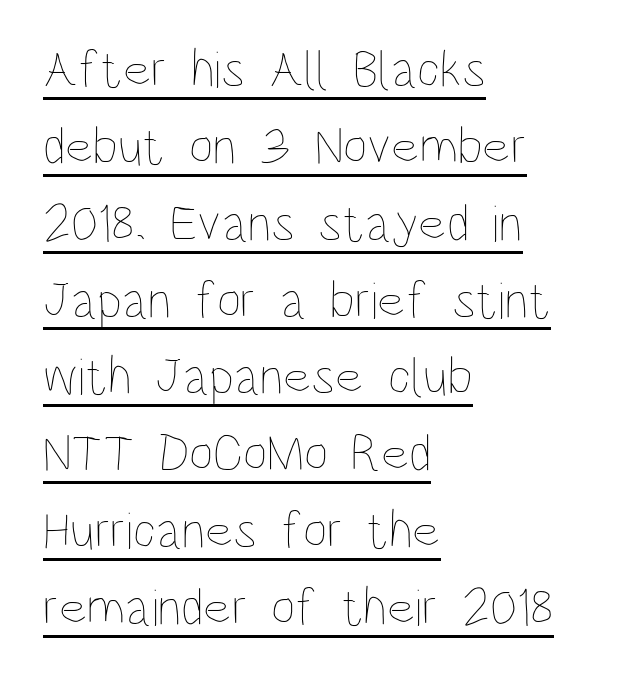
{"italic": "no", "bold": "no", "weight": "thin", "width": "condensed", "stroke_contrast": "low", "x_height": "large", "monospaced": "no", "underline": "yes", "align": "left", "line_spacing": "normal", "line_spacing_ratio": 1.45, "letter_spacing": "normal", "letter_spacing_em": 0.0, "glyph_px": 53}
